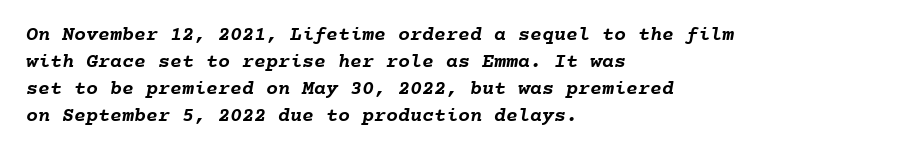
{"bold": "yes", "underline": "no", "align": "left", "line_spacing": "normal", "line_spacing_ratio": 1.35, "letter_spacing": "normal", "letter_spacing_em": 0.0, "glyph_px": 20}
